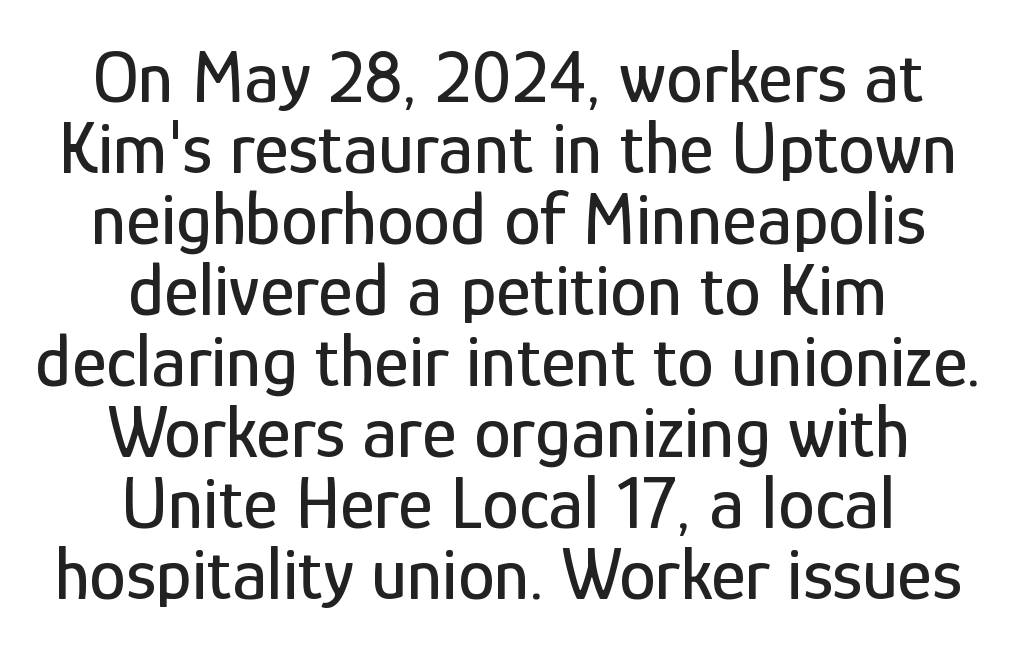
{"serif": "no", "italic": "no", "width": "condensed", "stroke_contrast": "low", "x_height": "medium", "monospaced": "no", "underline": "no", "align": "center", "line_spacing": "tight", "line_spacing_ratio": 0.96, "letter_spacing": "normal", "letter_spacing_em": 0.0, "glyph_px": 74}
